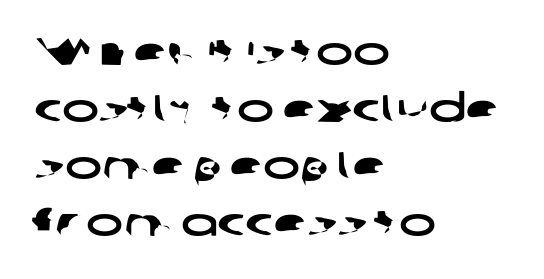
{"serif": "no", "width": "wide", "stroke_contrast": "low", "x_height": "medium", "monospaced": "no", "underline": "no", "align": "left", "line_spacing": "normal", "line_spacing_ratio": 1.46, "letter_spacing": "normal", "letter_spacing_em": 0.0, "glyph_px": 39}
